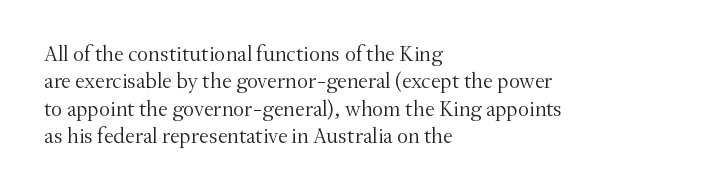
Rendered with straight, roman letterforms. Weight: not bold — regular or lighter. Words appear dense and cohesive because spacing is normal. Horizontal alignment here is leftward, the default for most running prose. A clean baseline with only descenders dipping below it.
